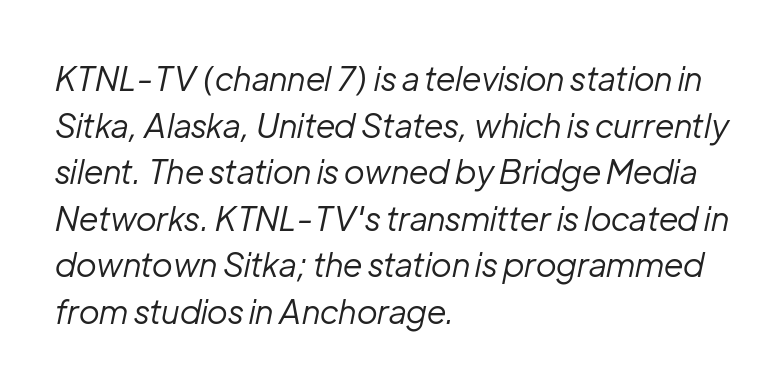
{"italic": "yes", "lean": "right", "slant_degrees": 12, "bold": "no", "weight": "regular", "width": "normal", "stroke_contrast": "low", "x_height": "medium", "monospaced": "no", "underline": "no", "align": "left", "line_spacing": "normal", "line_spacing_ratio": 1.41, "letter_spacing": "normal", "letter_spacing_em": 0.0, "glyph_px": 33}
